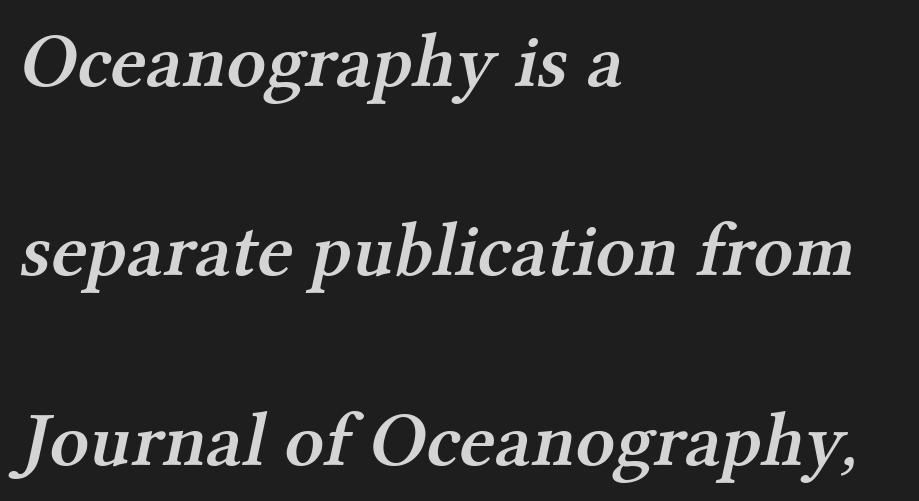
This sample has the flowing, uneven cadence of proportional lettering. The sample has been set in demibold, a notch under bold. Is there much room between lines? Yes — plenty of vertical air separates them. Compared with typical body copy, the letter spacing here is the same.
